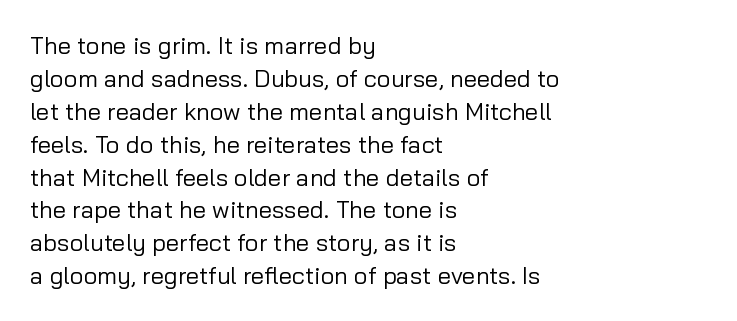
These lines stack with their left ends in a neat column. Letters rest on an invisible, unmarked baseline. The lines sit at an ordinary, default distance from one another. The type sits square on the baseline with zero lean. No letter is thick-stroked: the sample isn't bold. Default kerning and tracking; the words read as compact shapes.
